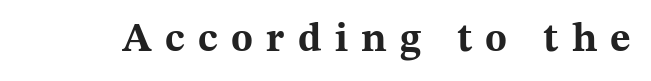
The image shows 40 px bold, wide serif type, upright; set unusually wide letter spacing (+0.33 em), not underlined; medium stroke contrast and a medium x-height.
